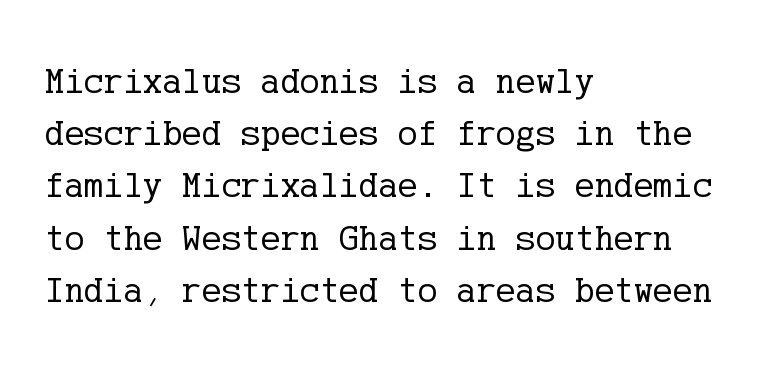
The space beneath each line is pristine and unruled. A student would call this left alignment; a typographer would say flush left, rag right. A serif font was chosen for this passage. Unlike italic type, these characters show no tilt at all.
